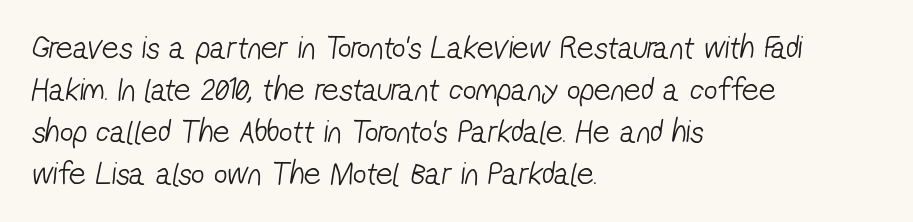
Think of a printed novel: that variable character pitch is what you see here. The face looks like a standard text weight, possibly lighter. The compositor pushed each line to the left boundary. The line texture is even and compact thanks to regular tracking. Letterform terminals end flat and unadorned throughout the passage. Students, observe: this is what conventionally led text looks like.
